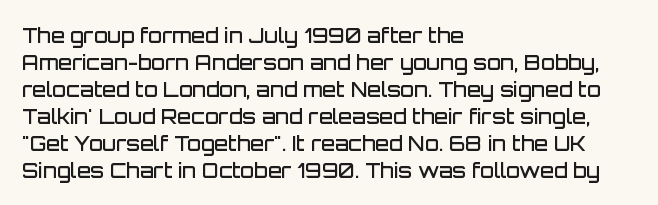
Designer's note — italics off, roman on. These lines are set flush left with a ragged right edge. The area under the type is left untouched. A normal amount of white space separates one row of letters from the next.
